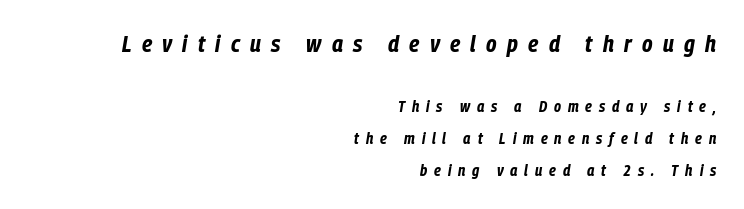
The image shows 24 px bold type, italic (leaning right); set right-aligned, loose line spacing (2.02x), unusually wide letter spacing (+0.43 em), not underlined; the first (top) block is 1.5x larger.
